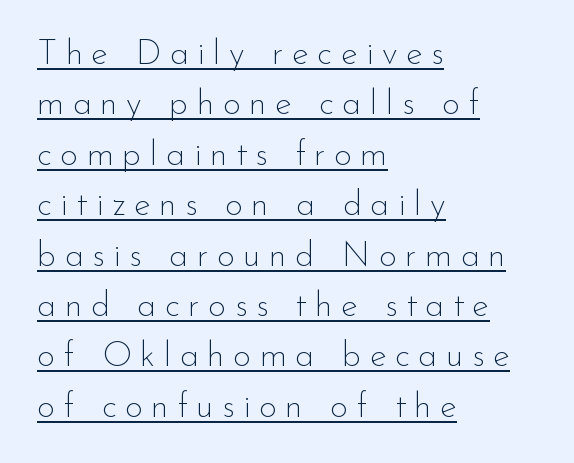
The image shows 35 px thin sans-serif type, upright; set left-aligned, normal line spacing (1.44x), unusually wide letter spacing (+0.24 em), underlined; low stroke contrast and a small x-height.
